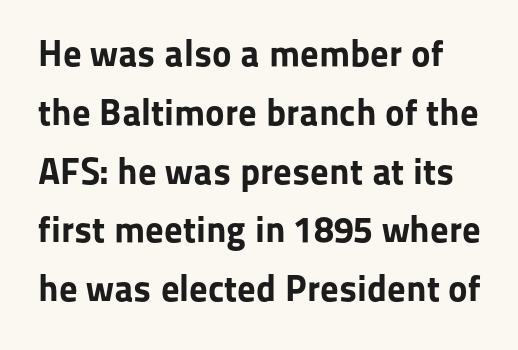
The rendering uses natural spacing where letterforms have individual widths. The words here are not underlined. The letters stand straight up with perfectly vertical stems. Summary of vertical rhythm: regular, with standard interline spacing. Classification — sans serif.
